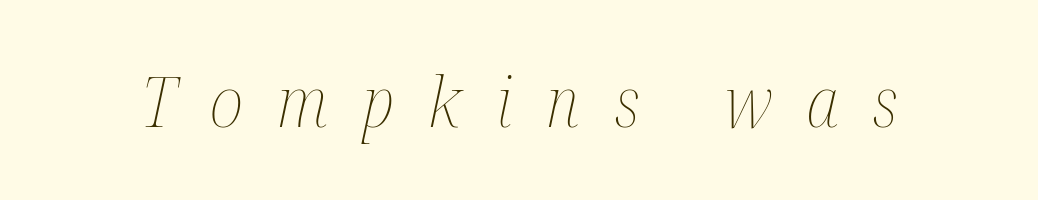
{"italic": "yes", "lean": "right", "slant_degrees": 12, "bold": "no", "weight": "thin", "width": "condensed", "stroke_contrast": "medium", "x_height": "medium", "monospaced": "no", "underline": "no", "letter_spacing": "wide", "letter_spacing_em": 0.49, "glyph_px": 70}
